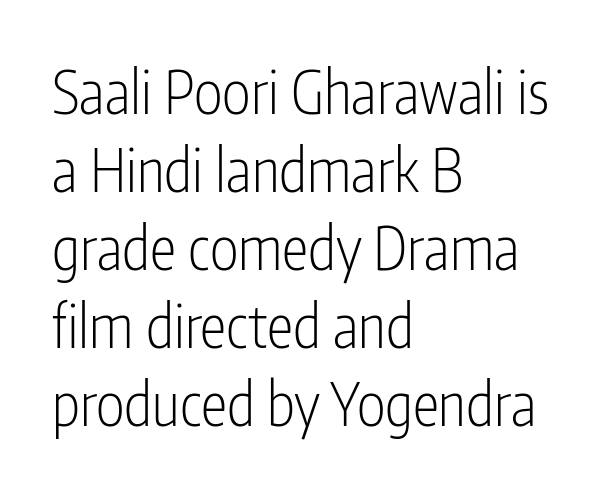
The image shows 60 px light, condensed sans-serif type, upright; set left-aligned, normal line spacing (1.3x), normal letter spacing, not underlined; low stroke contrast and a medium x-height.
